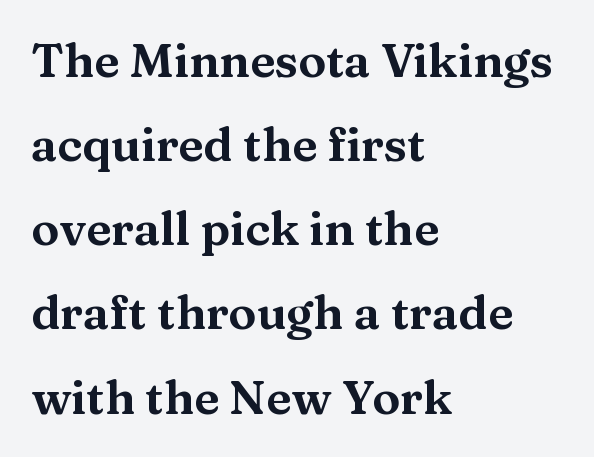
Q: Is the text italic (slanted)? A: No, it is upright.
Q: Is the typeface a serif or a sans-serif typeface? A: Serif.
Q: Is the text underlined? A: No.
Q: How is the paragraph aligned? A: Left-aligned.
Q: Is the spacing between letters normal or unusually wide? A: Normal.
Q: Width (condensed, normal, or wide)? A: Wide.
Q: Stroke contrast? A: Medium.
Q: x-height? A: Medium.
Q: Monospaced? A: No.
